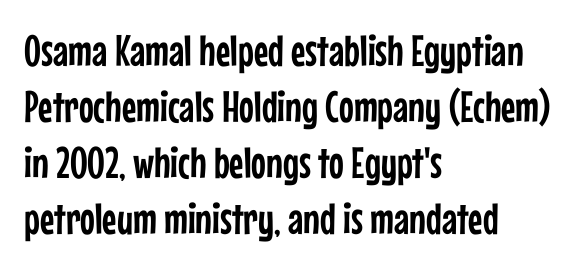
This block has exactly the height ordinary leading produces. Bare-footed words on every line. Character widths vary here, with narrow letters taking less room than wide ones. You can tell it's not italic because the verticals are truly vertical.
